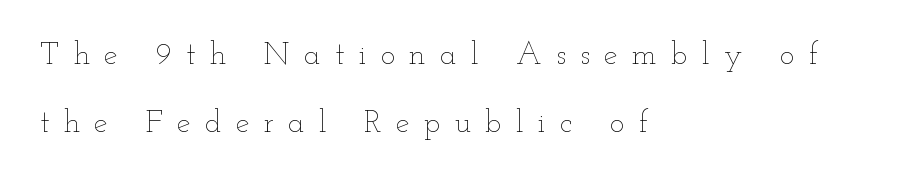
The image shows 31 px thin, wide type, upright; set left-aligned, loose line spacing (2.2x), unusually wide letter spacing (+0.46 em), not underlined; low stroke contrast and a small x-height.
